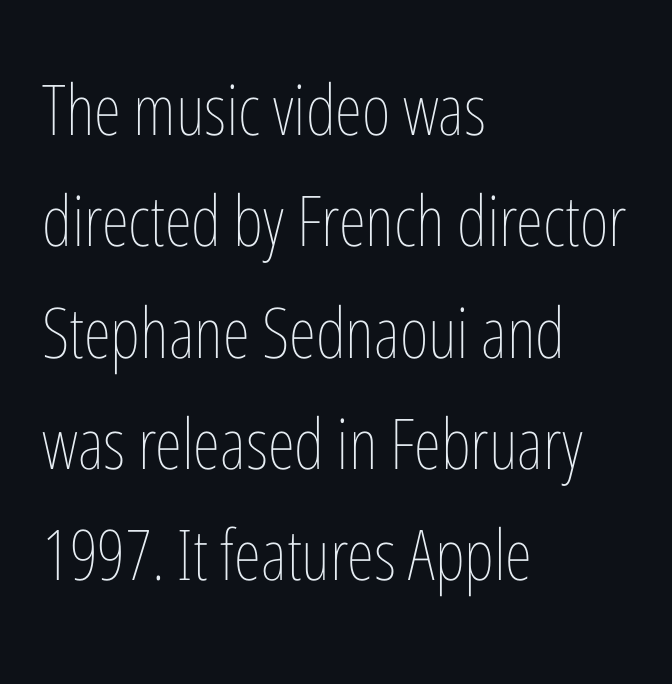
{"italic": "no", "bold": "no", "weight": "thin", "width": "condensed", "stroke_contrast": "low", "x_height": "medium", "monospaced": "no", "underline": "no", "align": "left", "line_spacing": "normal", "line_spacing_ratio": 1.59, "letter_spacing": "normal", "letter_spacing_em": 0.0, "glyph_px": 70}
